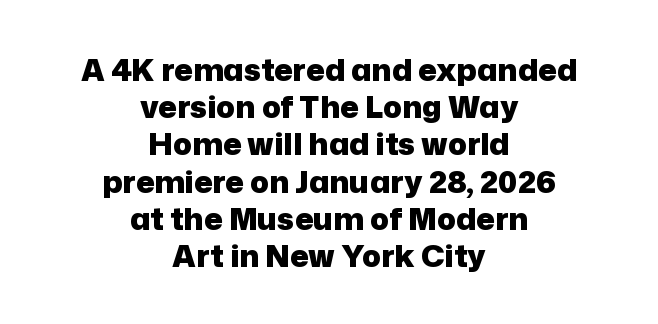
{"serif": "no", "italic": "no", "bold": "yes", "weight": "heavy", "width": "normal", "stroke_contrast": "low", "x_height": "medium", "monospaced": "no", "underline": "no", "align": "center", "line_spacing_ratio": 1.2, "letter_spacing": "normal", "letter_spacing_em": 0.0, "glyph_px": 31}
